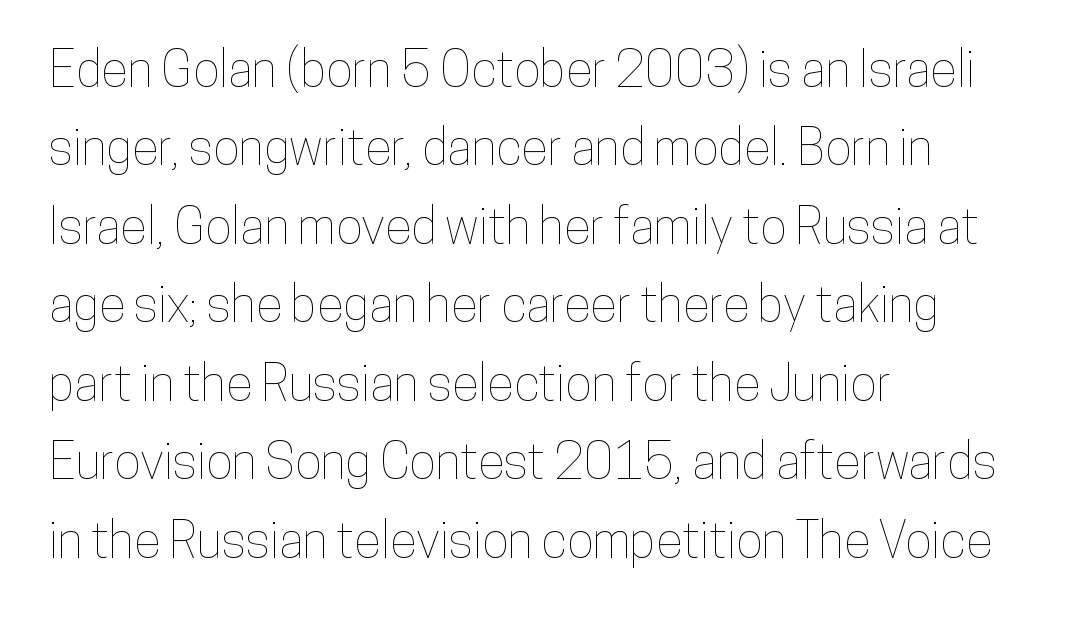
Q: Is the text italic (slanted)? A: No, it is upright.
Q: Is the text underlined? A: No.
Q: How is the paragraph aligned? A: Left-aligned.
Q: Is the spacing between letters normal or unusually wide? A: Normal.
Q: Is the spacing between lines tight, normal or loose? A: Normal.
Q: Width (condensed, normal, or wide)? A: Condensed.
Q: Stroke contrast? A: Low.
Q: x-height? A: Medium.
Q: Monospaced? A: No.
